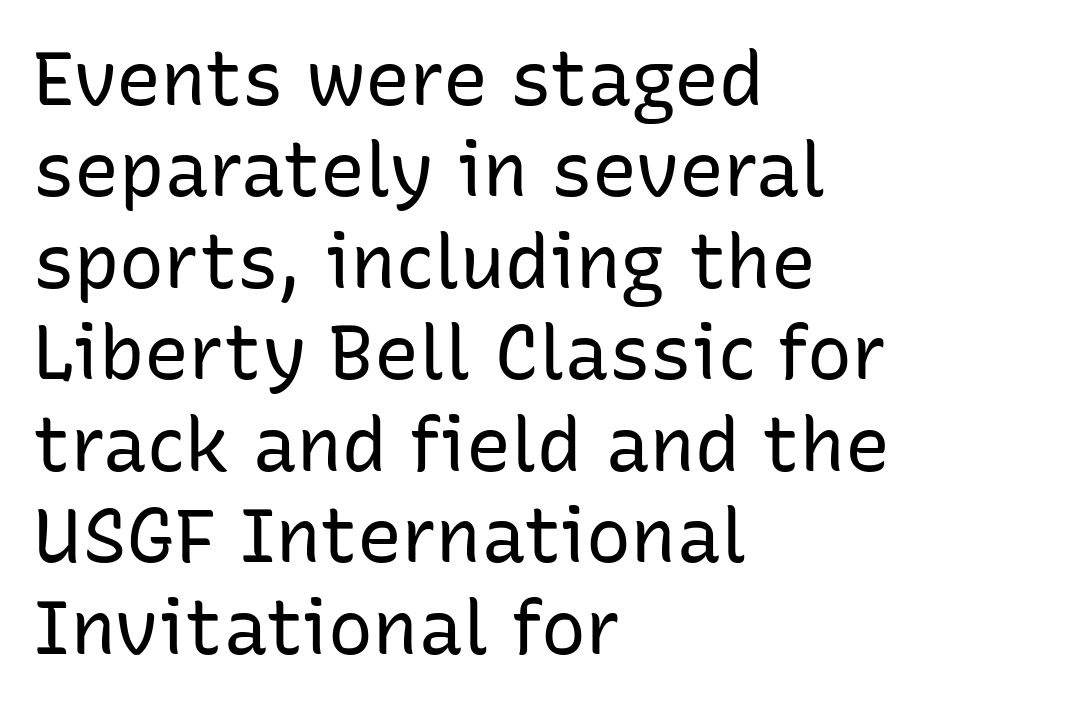
The image shows 75 px regular-weight sans-serif type, upright; set left-aligned, line spacing 1.22x, normal letter spacing, not underlined; low stroke contrast and a medium x-height.
